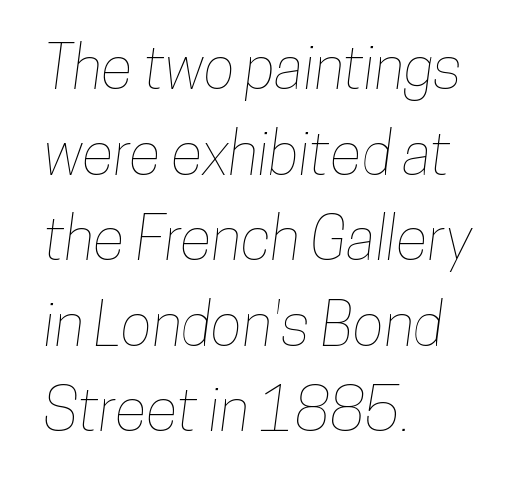
The image shows 59 px condensed type; set left-aligned, normal line spacing (1.45x), normal letter spacing, not underlined; low stroke contrast and a medium x-height.
